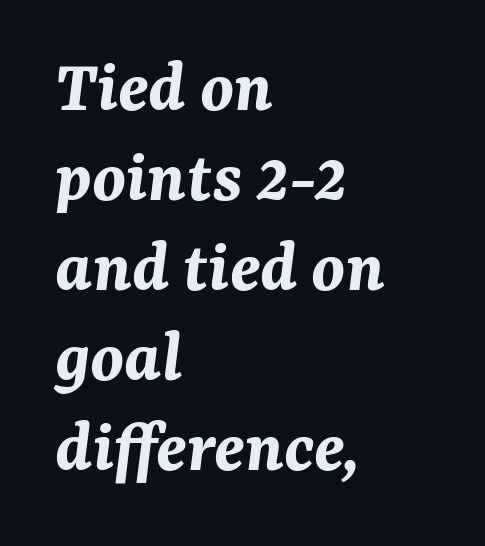
The image shows 75 px bold type, italic (leaning right); set left-aligned, line spacing 1.2x, normal letter spacing, not underlined; medium stroke contrast and a medium x-height.
